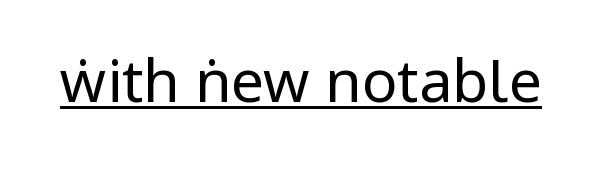
{"serif": "no", "italic": "no", "bold": "no", "weight": "regular", "width": "condensed", "stroke_contrast": "low", "underline": "yes", "letter_spacing": "normal", "letter_spacing_em": 0.0, "glyph_px": 59}
